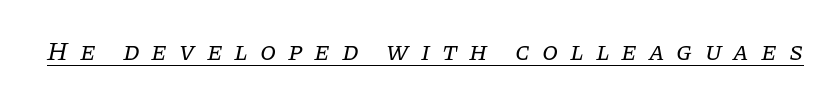
The image shows 26 px text type, italic (leaning right); set unusually wide letter spacing (+0.45 em), underlined.
